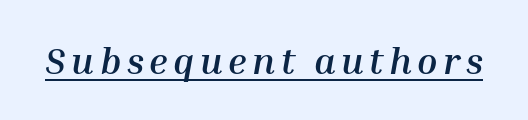
Q: Is the text bold? A: Yes.
Q: Is the text italic (slanted)? A: Yes, it leans right by about 10 degrees.
Q: Is the text underlined? A: Yes.
Q: Width (condensed, normal, or wide)? A: Normal.
Q: Stroke contrast? A: Medium.
Q: x-height? A: Medium.
Q: Monospaced? A: No.
